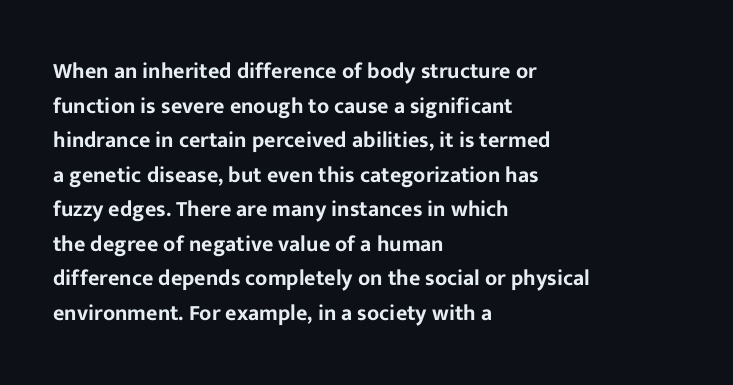
The setting favours the left margin, as ordinary paragraphs usually do. The letters stand straight up with perfectly vertical stems. Baseline-to-baseline distance is the conventional proportion of letter height. Beneath every word, the page is bare. Is the letter spacing exaggerated? No — it looks like the ordinary default.
